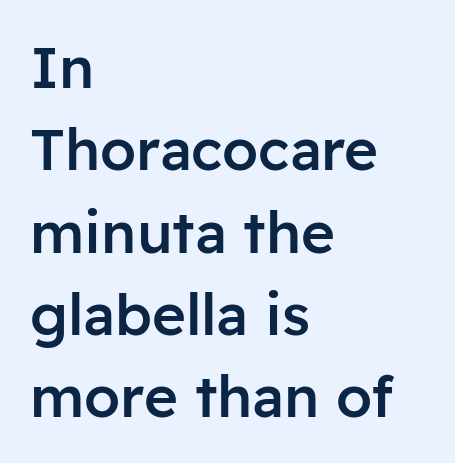
Posture: upright roman. The face used here is rendered with its standard letterfit. Font category for this specimen: sans-serif. Firm but not heavy-handed strokes: this text is semibold. The rendering uses natural spacing where letterforms have individual widths.
